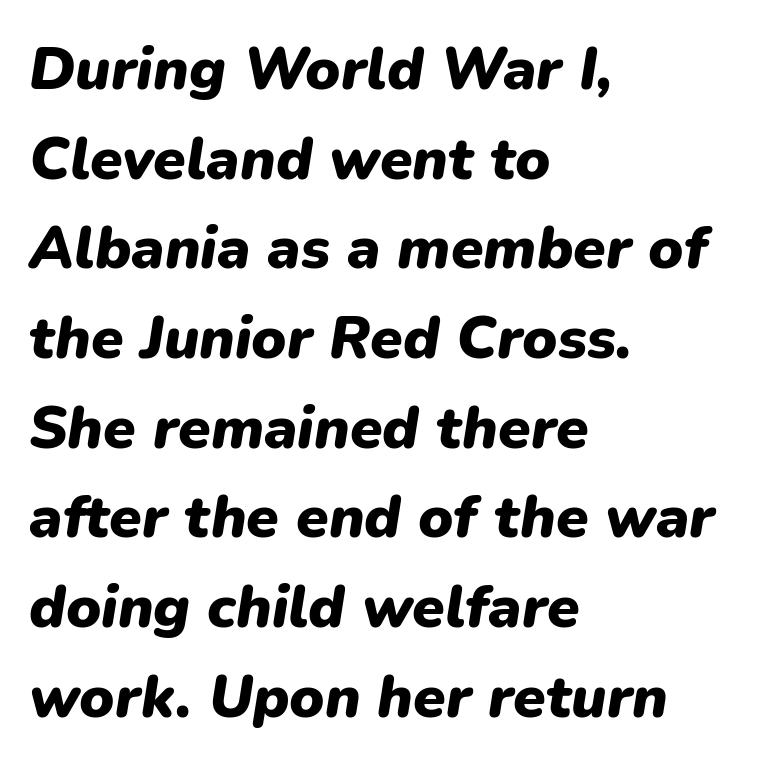
The passage shown is emphatically bold. The rendering keeps characters at their native spacing. Summary of vertical rhythm: regular, with standard interline spacing. Clear beneath every line of the passage. Every character sits at an angle, as italics do.
